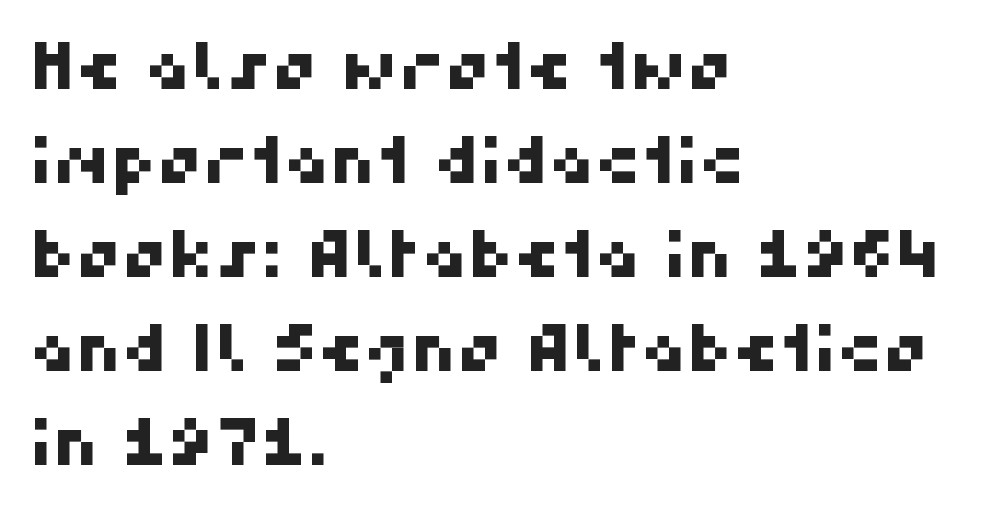
{"serif": "no", "width": "normal", "stroke_contrast": "high", "x_height": "medium", "monospaced": "no", "underline": "no", "align": "left", "line_spacing": "normal", "line_spacing_ratio": 1.47, "letter_spacing": "normal", "letter_spacing_em": 0.0, "glyph_px": 64}
